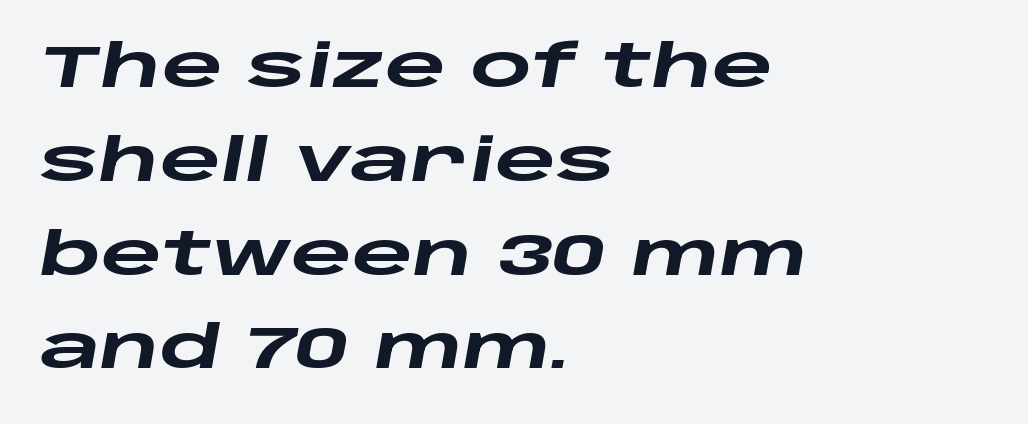
The image shows 59 px heavy, wide type, italic (leaning right); set left-aligned, normal line spacing (1.59x), normal letter spacing, not underlined; low stroke contrast and a large x-height.
